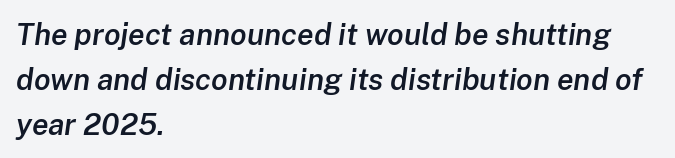
{"italic": "yes", "lean": "right", "slant_degrees": 8, "bold": "semi", "weight": "semibold", "width": "normal", "stroke_contrast": "low", "x_height": "medium", "monospaced": "no", "underline": "no", "align": "left", "line_spacing": "normal", "line_spacing_ratio": 1.5, "letter_spacing": "normal", "letter_spacing_em": 0.0, "glyph_px": 30}
